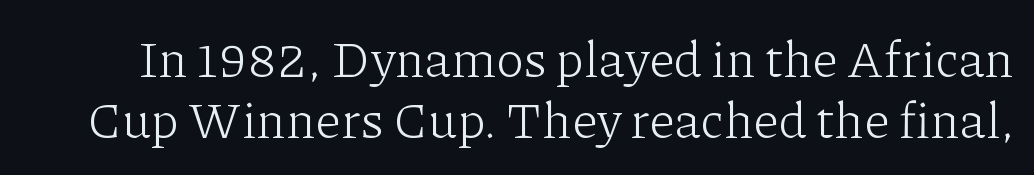
{"serif": "yes", "italic": "no", "bold": "no", "weight": "light", "width": "normal", "stroke_contrast": "low", "x_height": "medium", "monospaced": "no", "underline": "no", "line_spacing_ratio": 1.2, "letter_spacing": "normal", "letter_spacing_em": 0.0, "glyph_px": 51}
